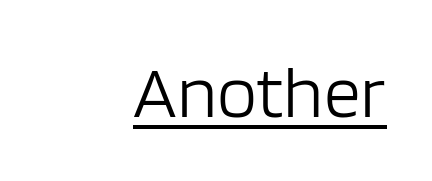
The typography opts for an upright posture over an oblique one. This sample uses plain, unmodified letter spacing. The passage shown is typed in a proportional face where columns would drift. A quiet, ordinary-to-light weight characterises the typeface. Look at the bottom of the vertical strokes: they stop flat, with no serifs. The compositor pushed each line to the right boundary.
